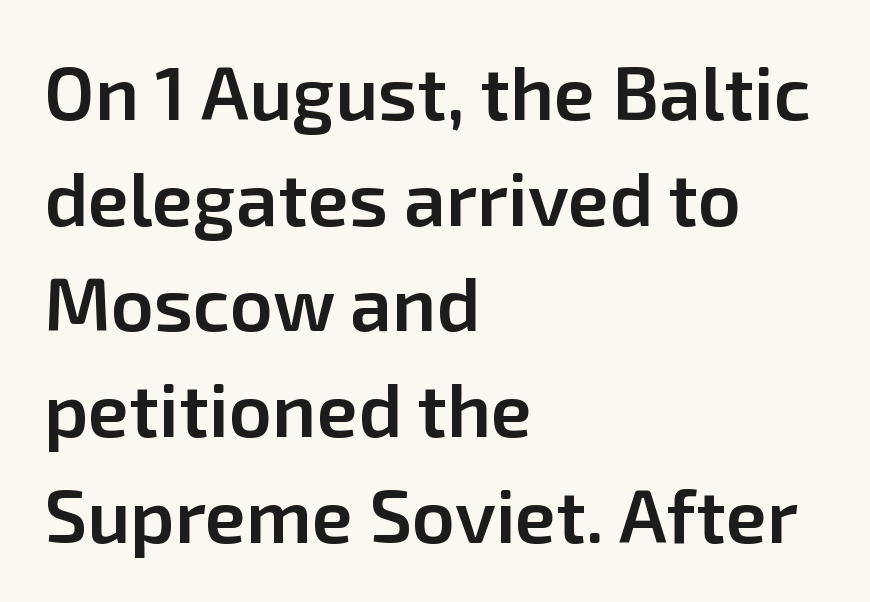
{"serif": "no", "italic": "no", "bold": "semi", "weight": "semibold", "width": "normal", "stroke_contrast": "low", "x_height": "medium", "monospaced": "no", "underline": "no", "align": "left", "line_spacing": "normal", "line_spacing_ratio": 1.41, "letter_spacing": "normal", "letter_spacing_em": 0.0, "glyph_px": 75}
